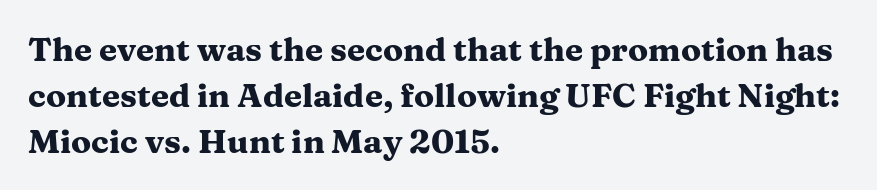
The rendering keeps characters at their native spacing. Summary of weight: heavy, a full bold. If you drew a line through each stem, it would be perfectly vertical. The lines in this sample share a left origin and differ only in where they stop. The letters advance in unequal steps, a hallmark of proportional type.
